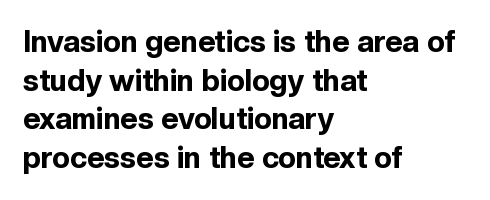
The image shows 30 px bold sans-serif type, upright; set left-aligned, normal line spacing (1.29x), normal letter spacing, not underlined; a medium x-height.
